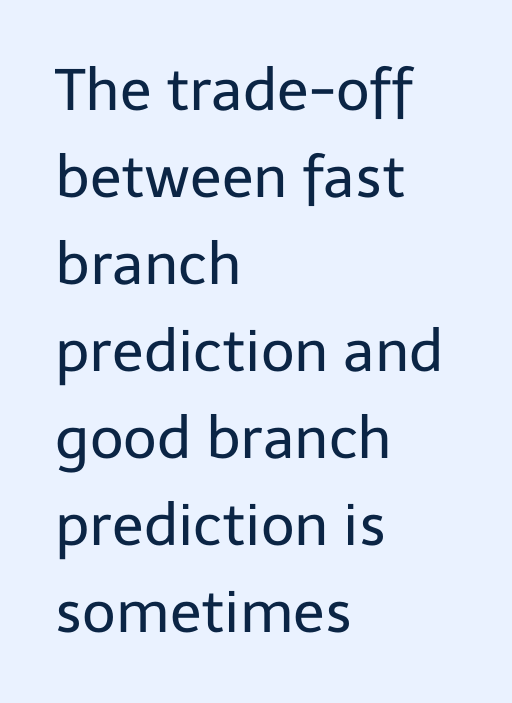
The image shows 58 px regular-weight sans-serif type, upright; set left-aligned, normal line spacing (1.5x), normal letter spacing, not underlined; low stroke contrast and a medium x-height.
